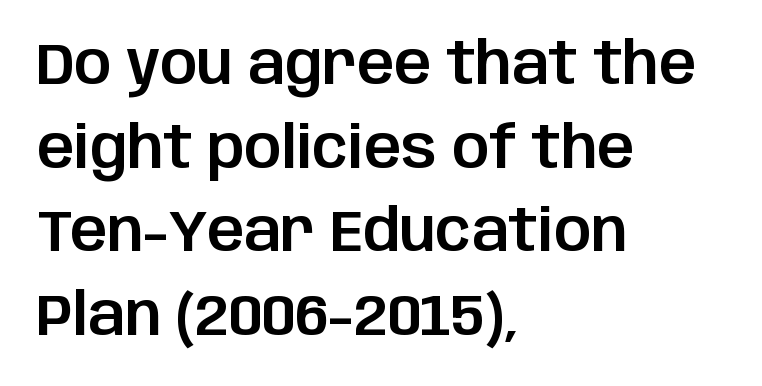
The image shows 58 px sans-serif type, upright; set left-aligned, normal line spacing (1.44x), normal letter spacing, not underlined; low stroke contrast and a large x-height.
